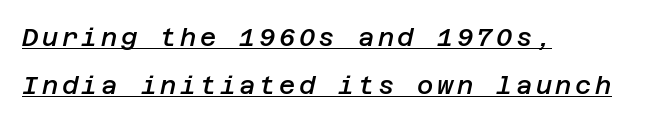
Looking at the ascenders, they clearly lean. Notice how the passage keeps a crisp vertical edge on the left only. Summary of vertical rhythm: relaxed, with wide interline spacing. Bold? Not quite — semibold, heavier than regular but stopping short. Compared with undecorated copy, this sample adds a rule below the words.
